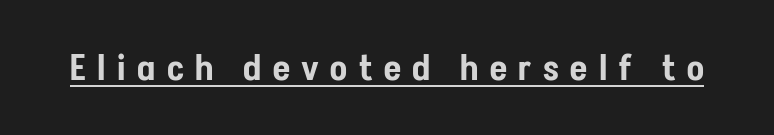
Q: Is the text italic (slanted)? A: No, it is upright.
Q: Is the typeface a serif or a sans-serif typeface? A: Sans-serif.
Q: Is the text underlined? A: Yes.
Q: Is the spacing between letters normal or unusually wide? A: Unusually wide.
Q: Width (condensed, normal, or wide)? A: Condensed.
Q: Stroke contrast? A: Low.
Q: x-height? A: Medium.
Q: Monospaced? A: No.
